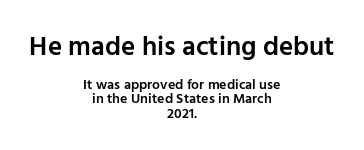
{"italic": "no", "bold": "semi", "underline": "no", "align": "center", "line_spacing": "tight", "line_spacing_ratio": 1.02, "letter_spacing": "normal", "letter_spacing_em": 0.0, "larger_block": "first", "size_ratio": 1.93, "glyph_px": 27}
